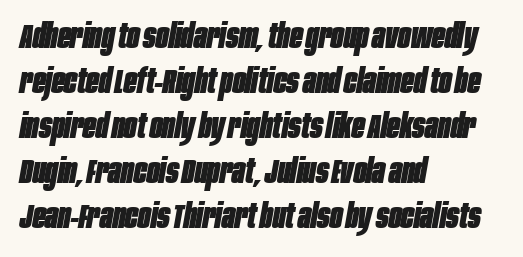
Does the copy run flush right? No — it runs flush left. The passage shown has conventional tracking throughout. How heavy is the stroke? Heavy — this is a bold. Posture: slanted.
